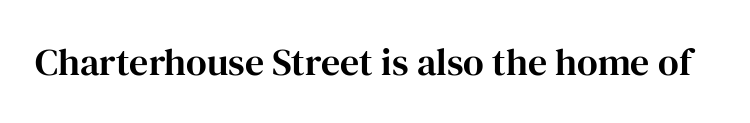
The string is rendered with underlining switched off. Note the varied advance widths — an 'i' is clearly narrower than an 'm'. Examine the stroke ends and you'll spot serifs. Is there any slant? The stems are plumb. In terms of letterspacing, this is plain default setting.
